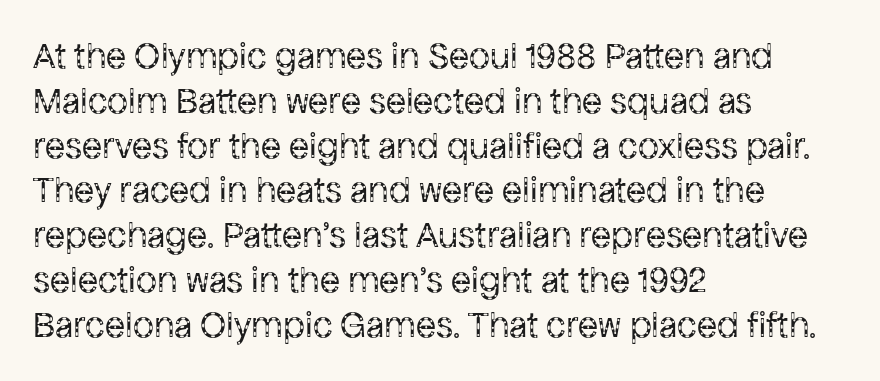
The image shows 37 px regular-weight sans-serif type, upright; set left-aligned, line spacing 1.21x, normal letter spacing, not underlined; low stroke contrast and a medium x-height.
